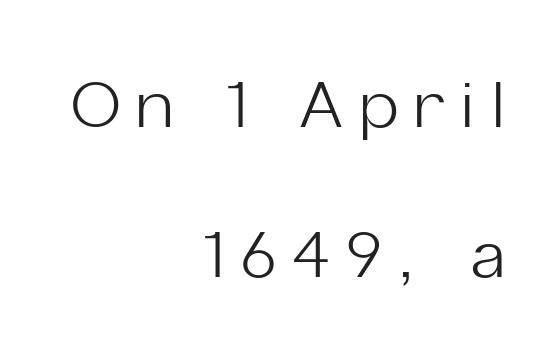
The image shows 64 px light sans-serif type, upright; set right-aligned, loose line spacing (2.34x), unusually wide letter spacing (+0.25 em), not underlined; low stroke contrast and a medium x-height.
